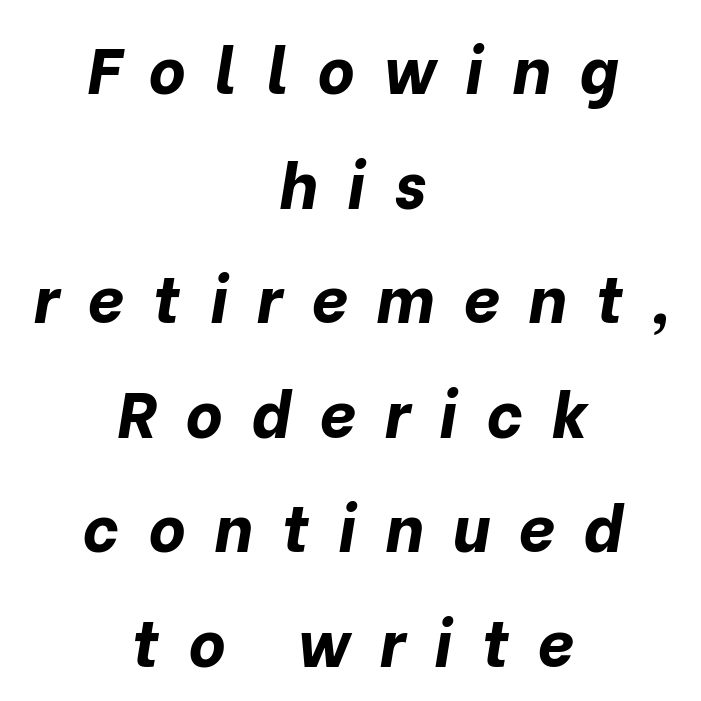
{"italic": "yes", "lean": "right", "slant_degrees": 10, "bold": "yes", "weight": "bold", "width": "normal", "stroke_contrast": "low", "x_height": "medium", "monospaced": "no", "underline": "no", "align": "center", "line_spacing_ratio": 1.79, "letter_spacing": "wide", "letter_spacing_em": 0.45, "glyph_px": 64}
